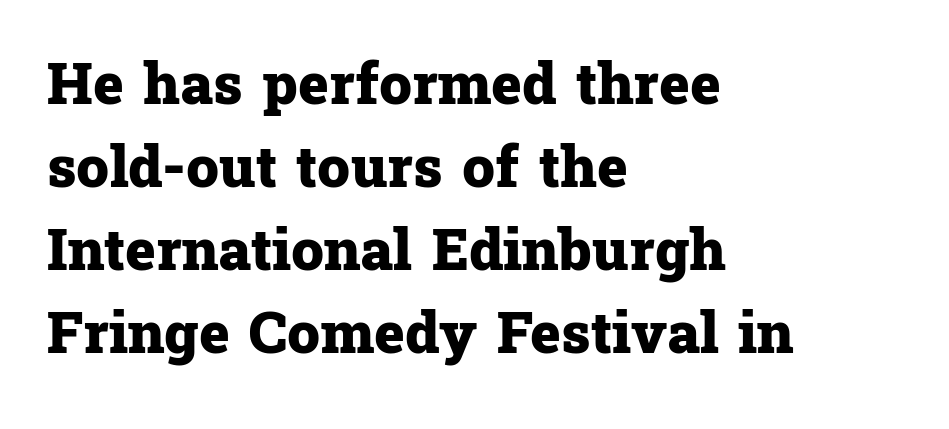
Unmarked baselines from the first word to the last. Reading down the block, your eye returns to a fixed left position each line. The characters display serif detailing at their extremities. This is heavy type, rendered in bold. The letters sit at their default tracking, neither squeezed nor spread.
